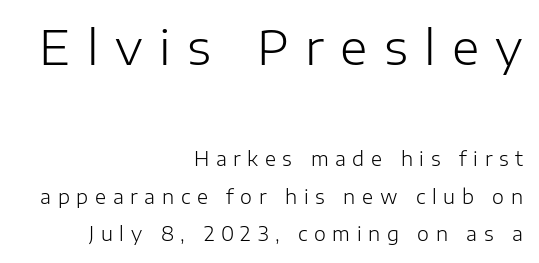
The image shows 47 px light sans-serif type, upright; set right-aligned, loose line spacing (1.97x), unusually wide letter spacing (+0.35 em), not underlined; the first (top) block is 2.47x larger; low stroke contrast and a medium x-height.
